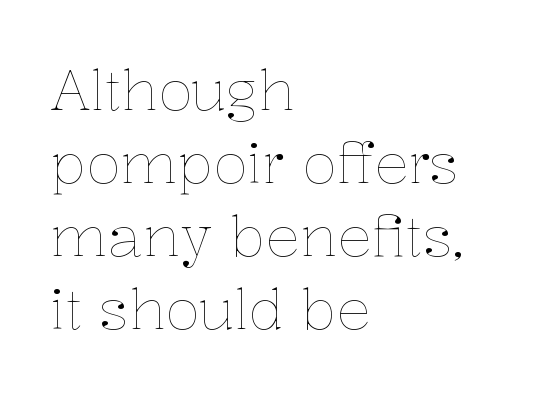
Do the characters align in a grid? No, the font is proportional. This is roman type, the default non-slanted kind. The rendering anchors every line to the left-hand side. Ink coverage per letter is moderate at most. The specimen omits any rule beneath the text block's lines.
